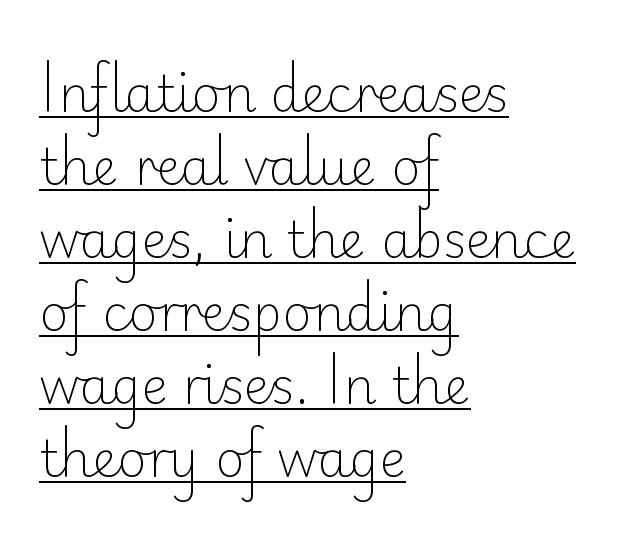
{"serif": "no", "italic": "no", "bold": "no", "weight": "light", "width": "normal", "stroke_contrast": "low", "x_height": "small", "monospaced": "no", "underline": "yes", "align": "left", "line_spacing": "normal", "line_spacing_ratio": 1.46, "letter_spacing": "normal", "letter_spacing_em": 0.0, "glyph_px": 50}
